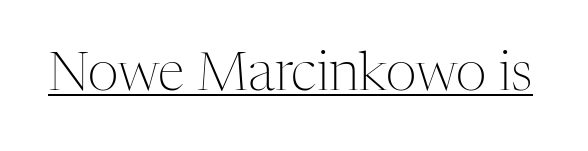
The image shows 54 px light serif type, upright; set normal letter spacing, underlined; medium stroke contrast and a medium x-height.
